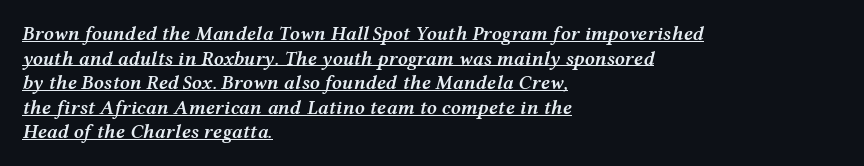
{"italic": "yes", "lean": "right", "slant_degrees": 12, "bold": "semi", "underline": "yes", "align": "left", "line_spacing_ratio": 1.23, "letter_spacing": "normal", "letter_spacing_em": 0.0, "glyph_px": 20}
